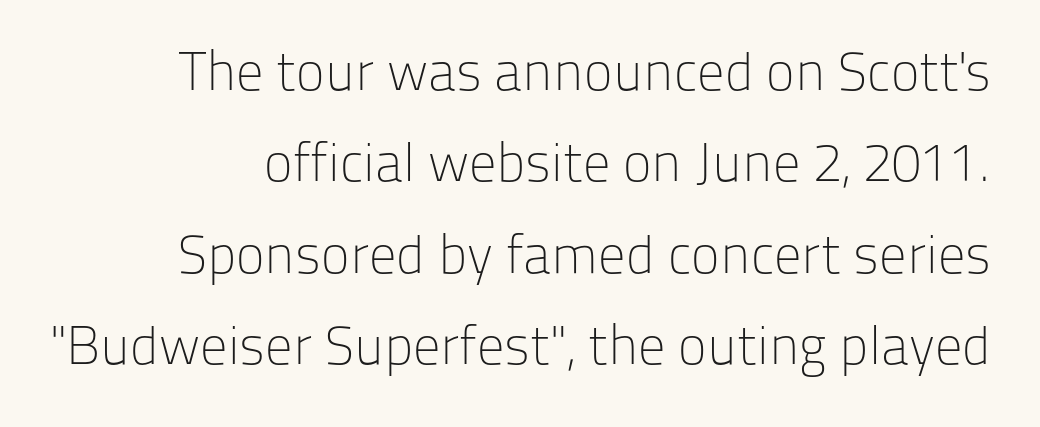
The font's upright variant was chosen for this text. No extra ink here — the face is not bold. Line endings align vertically; line beginnings do not. Does extra space separate the letters? No, they use regular spacing. The glyphs are unaccompanied by any horizontal stroke below them. The face used here is a sans, in the tradition of grotesques and geometrics.
